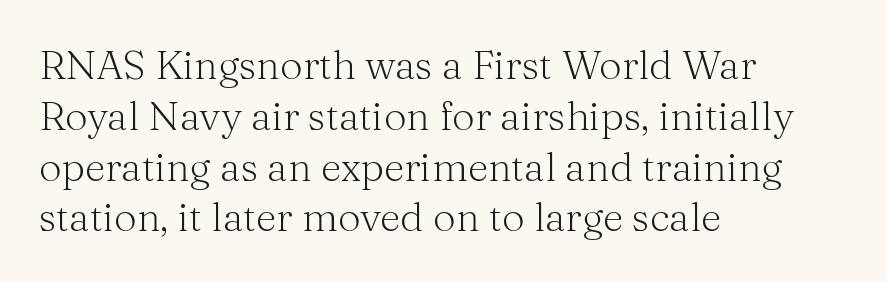
{"serif": "yes", "italic": "no", "bold": "no", "weight": "light", "width": "normal", "stroke_contrast": "medium", "x_height": "medium", "monospaced": "no", "underline": "no", "align": "left", "line_spacing": "normal", "line_spacing_ratio": 1.27, "letter_spacing": "normal", "letter_spacing_em": 0.0, "glyph_px": 40}
